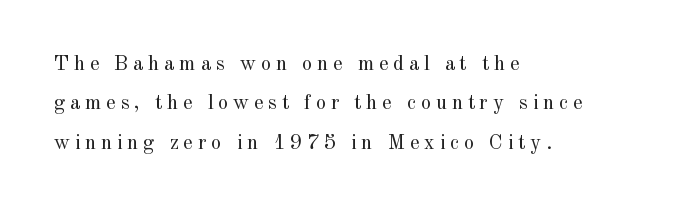
{"italic": "no", "bold": "no", "underline": "no", "align": "left", "line_spacing_ratio": 1.87, "letter_spacing": "wide", "letter_spacing_em": 0.22, "glyph_px": 21}
